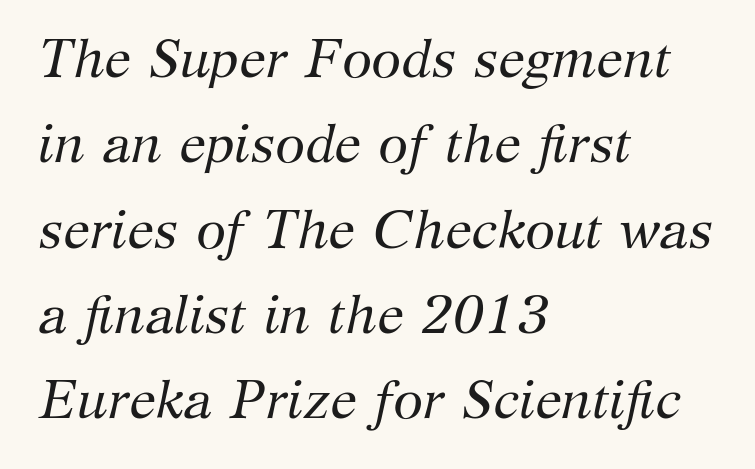
Q: Is the text bold? A: No.
Q: Is the text italic (slanted)? A: Yes, it leans right by about 12 degrees.
Q: Is the typeface a serif or a sans-serif typeface? A: Serif.
Q: Is the text underlined? A: No.
Q: How is the paragraph aligned? A: Left-aligned.
Q: Is the spacing between letters normal or unusually wide? A: Normal.
Q: Is the spacing between lines tight, normal or loose? A: Normal.
Q: Width (condensed, normal, or wide)? A: Normal.
Q: Stroke contrast? A: Medium.
Q: x-height? A: Medium.
Q: Monospaced? A: No.
